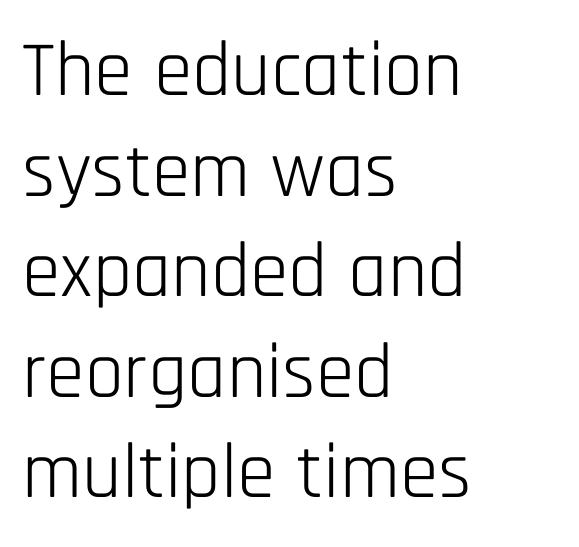
Q: Is the text bold? A: No.
Q: Is the text italic (slanted)? A: No, it is upright.
Q: Is the typeface a serif or a sans-serif typeface? A: Sans-serif.
Q: Is the text underlined? A: No.
Q: How is the paragraph aligned? A: Left-aligned.
Q: Is the spacing between letters normal or unusually wide? A: Normal.
Q: Is the spacing between lines tight, normal or loose? A: Normal.
Q: Width (condensed, normal, or wide)? A: Condensed.
Q: Stroke contrast? A: Low.
Q: x-height? A: Large.
Q: Monospaced? A: No.
